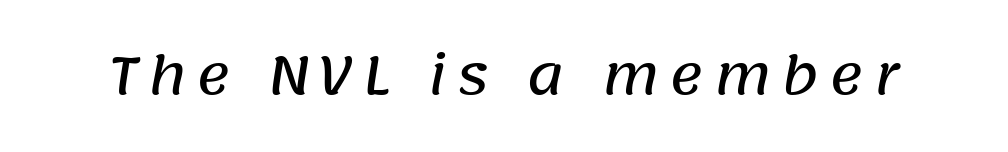
The image shows 52 px sans-serif type; set not underlined; low stroke contrast and a large x-height.
